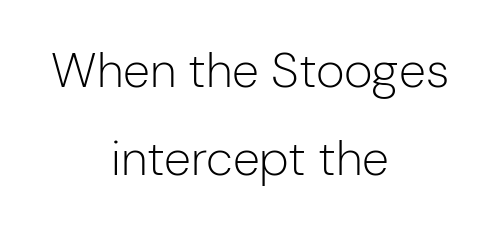
The image shows 49 px light sans-serif type, upright; set centered, line spacing 1.8x, normal letter spacing, not underlined; low stroke contrast and a medium x-height.
